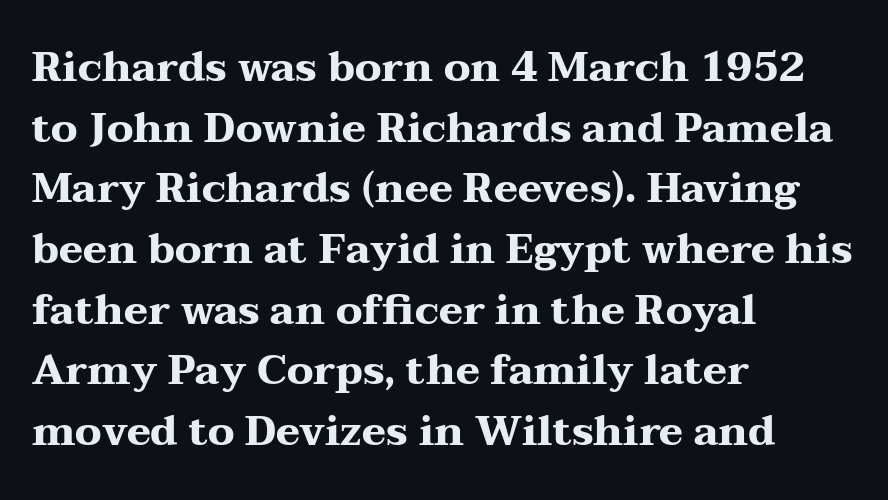
Q: Is the text bold? A: Yes.
Q: Is the text italic (slanted)? A: No, it is upright.
Q: Is the typeface a serif or a sans-serif typeface? A: Serif.
Q: Is the text underlined? A: No.
Q: How is the paragraph aligned? A: Left-aligned.
Q: Is the spacing between letters normal or unusually wide? A: Normal.
Q: Is the spacing between lines tight, normal or loose? A: Normal.
Q: Width (condensed, normal, or wide)? A: Wide.
Q: Stroke contrast? A: Medium.
Q: x-height? A: Medium.
Q: Monospaced? A: No.
